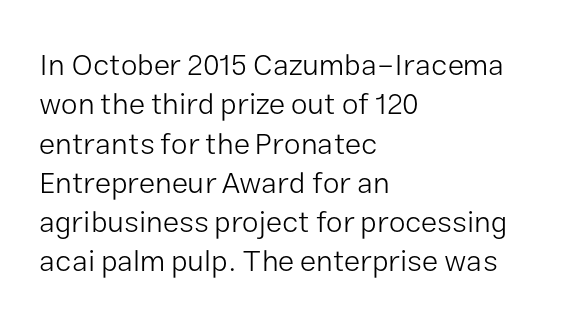
The image shows 30 px light sans-serif type, upright; set left-aligned, normal line spacing (1.31x), normal letter spacing, not underlined; low stroke contrast and a medium x-height.
